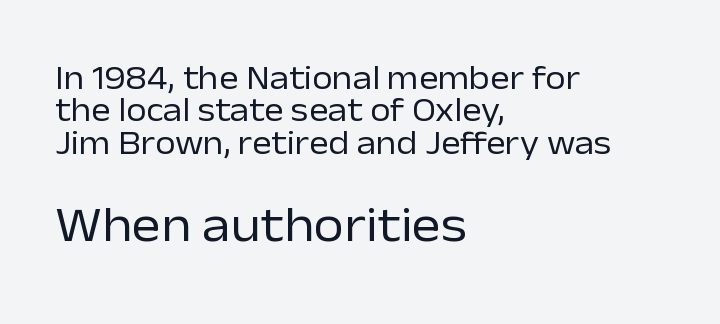
Q: Is the text bold? A: No.
Q: Is the text italic (slanted)? A: No, it is upright.
Q: Is the typeface a serif or a sans-serif typeface? A: Sans-serif.
Q: Is the text underlined? A: No.
Q: How is the paragraph aligned? A: Left-aligned.
Q: Is the spacing between letters normal or unusually wide? A: Normal.
Q: Is the spacing between lines tight, normal or loose? A: Tight.
Q: Which block of text is set in a larger size, the first (top) or the second (bottom)? A: The second (bottom) one.
Q: Width (condensed, normal, or wide)? A: Normal.
Q: Stroke contrast? A: Low.
Q: x-height? A: Medium.
Q: Monospaced? A: No.
